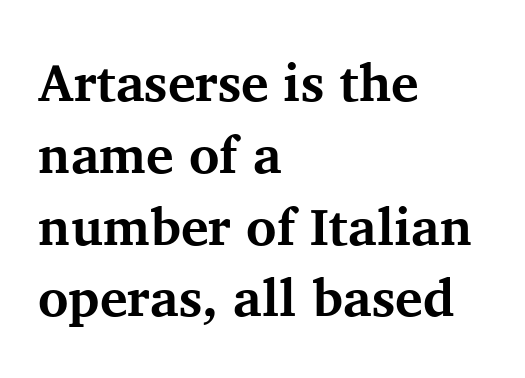
Upright lettering throughout. Words appear dense and cohesive because spacing is normal. Set as a true bold cut, around the 700 mark. You could not count columns in this text — the font is proportionally spaced. The passage is arranged the way most books set body copy — flush left.
